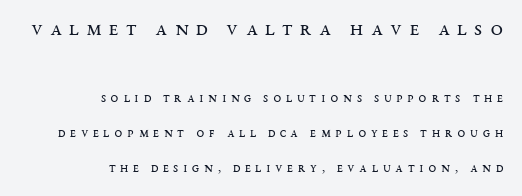
The image shows 22 px text type, upright; set right-aligned, loose line spacing (2.5x), unusually wide letter spacing (+0.33 em), not underlined; the first (top) block is 1.57x larger.
